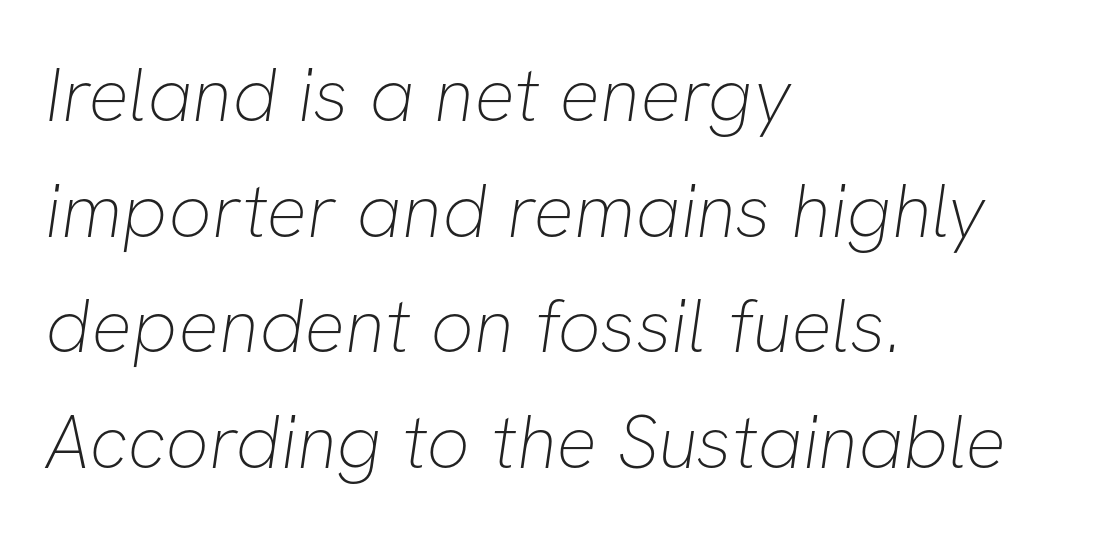
Q: Is the text bold? A: No.
Q: Is the typeface a serif or a sans-serif typeface? A: Sans-serif.
Q: Is the text underlined? A: No.
Q: How is the paragraph aligned? A: Left-aligned.
Q: Is the spacing between letters normal or unusually wide? A: Normal.
Q: Is the spacing between lines tight, normal or loose? A: Normal.
Q: Width (condensed, normal, or wide)? A: Normal.
Q: Stroke contrast? A: Low.
Q: x-height? A: Medium.
Q: Monospaced? A: No.
